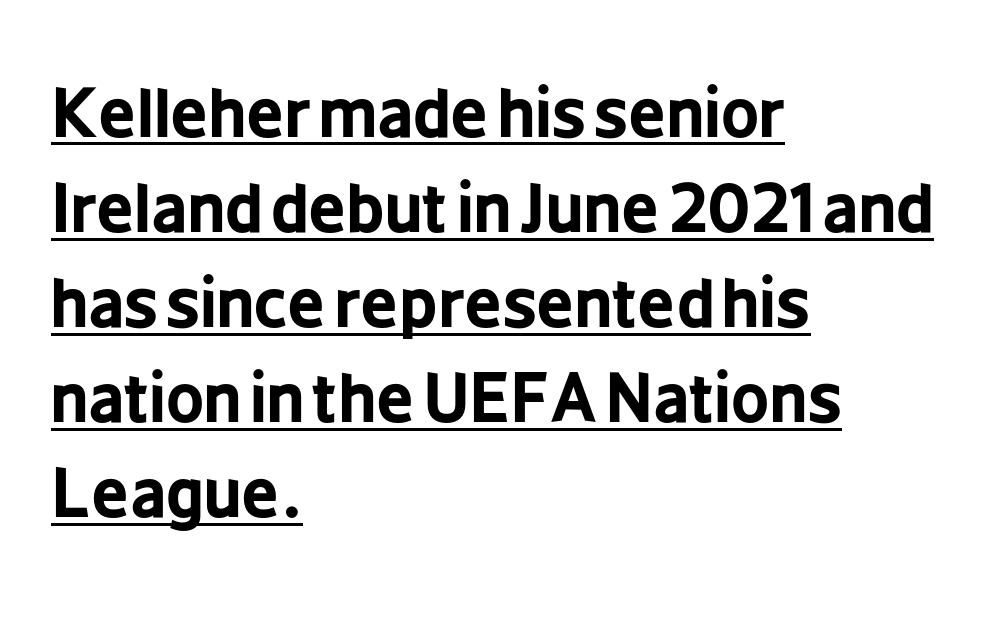
The image shows 66 px bold, condensed sans-serif type, upright; set left-aligned, normal line spacing (1.44x), normal letter spacing, underlined; low stroke contrast and a medium x-height.
